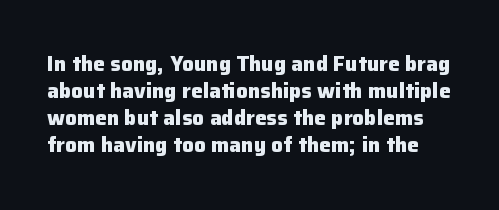
This sample uses plain, unmodified letter spacing. Nope, not italic — everything's standing straight. Typographic density is high because the face is bold. One glance says typical: line gaps are just what's usual. The foot of each line stays bare and open.
